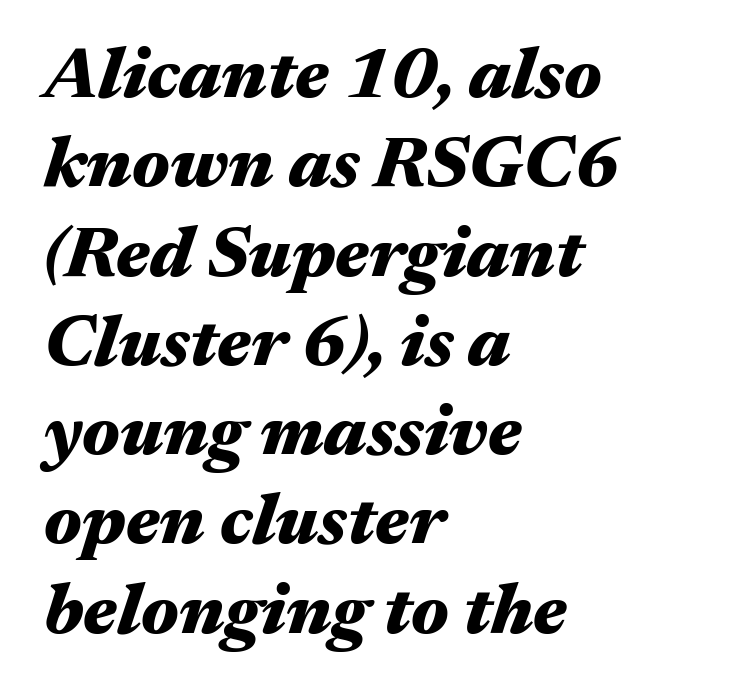
{"italic": "yes", "lean": "right", "slant_degrees": 17, "bold": "yes", "weight": "heavy", "width": "wide", "stroke_contrast": "medium", "x_height": "medium", "monospaced": "no", "underline": "no", "align": "left", "line_spacing_ratio": 1.24, "letter_spacing": "normal", "letter_spacing_em": 0.0, "glyph_px": 72}
